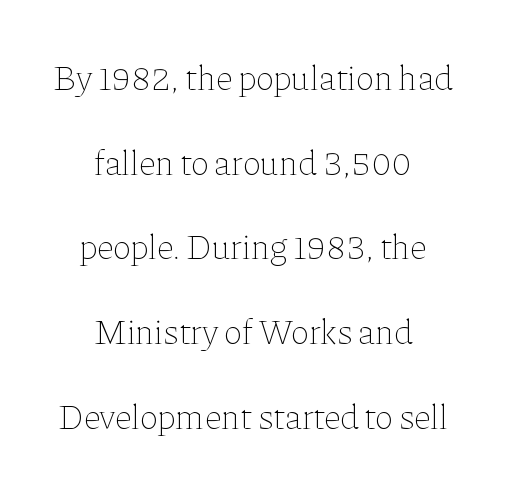
{"italic": "no", "bold": "no", "weight": "thin", "width": "normal", "stroke_contrast": "low", "x_height": "medium", "monospaced": "no", "underline": "no", "align": "center", "line_spacing": "loose", "line_spacing_ratio": 2.42, "letter_spacing": "normal", "letter_spacing_em": 0.0, "glyph_px": 35}
